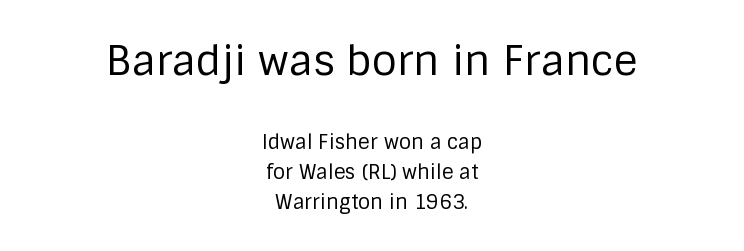
The image shows 41 px regular-weight sans-serif type, upright; set centered, normal line spacing (1.51x), normal letter spacing, not underlined; the first (top) block is 2.05x larger; low stroke contrast and a large x-height.
